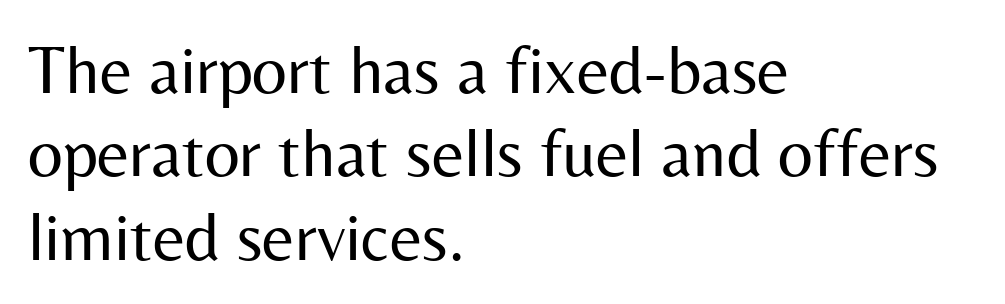
Q: Is the text bold? A: No.
Q: Is the text italic (slanted)? A: No, it is upright.
Q: Is the typeface a serif or a sans-serif typeface? A: Sans-serif.
Q: Is the text underlined? A: No.
Q: How is the paragraph aligned? A: Left-aligned.
Q: Is the spacing between letters normal or unusually wide? A: Normal.
Q: Width (condensed, normal, or wide)? A: Normal.
Q: Stroke contrast? A: Medium.
Q: x-height? A: Medium.
Q: Monospaced? A: No.
